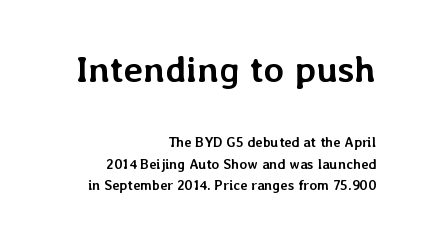
The image shows 37 px semibold type, upright; set right-aligned, normal line spacing (1.55x), normal letter spacing, not underlined; the first (top) block is 2.64x larger; low stroke contrast and a medium x-height.
